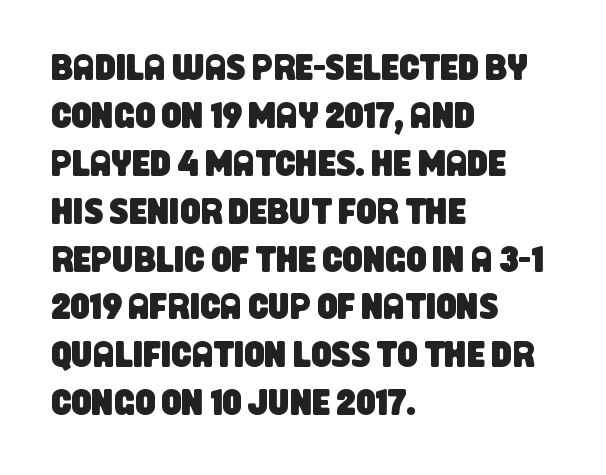
Q: Is the typeface a serif or a sans-serif typeface? A: Sans-serif.
Q: Is the text underlined? A: No.
Q: How is the paragraph aligned? A: Left-aligned.
Q: Is the spacing between letters normal or unusually wide? A: Normal.
Q: Is the spacing between lines tight, normal or loose? A: Normal.
Q: Width (condensed, normal, or wide)? A: Condensed.
Q: Stroke contrast? A: Low.
Q: x-height? A: Large.
Q: Monospaced? A: No.
